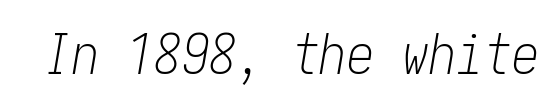
Q: Is the text bold? A: No.
Q: Is the text italic (slanted)? A: Yes, it leans right by about 10 degrees.
Q: Is the text underlined? A: No.
Q: Is the spacing between letters normal or unusually wide? A: Normal.
Q: Width (condensed, normal, or wide)? A: Condensed.
Q: Stroke contrast? A: Low.
Q: x-height? A: Medium.
